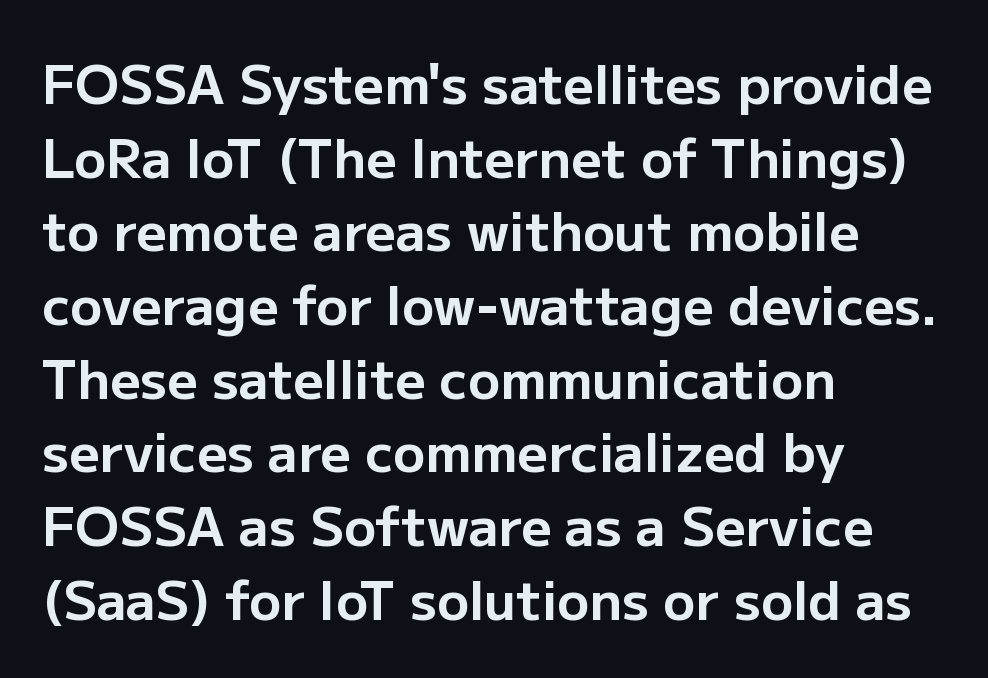
The image shows 53 px bold sans-serif type, upright; set left-aligned, normal line spacing (1.39x), normal letter spacing, not underlined; low stroke contrast and a medium x-height.
